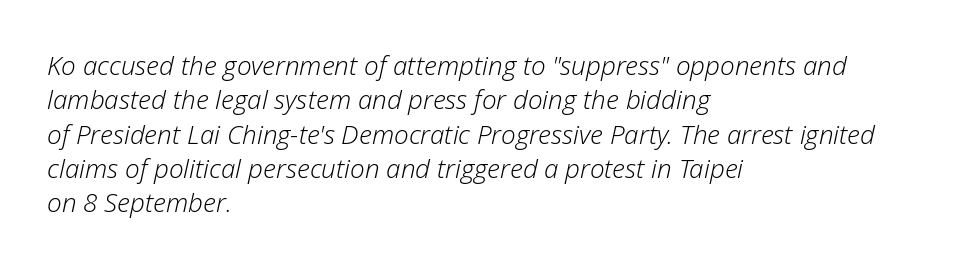
{"italic": "yes", "lean": "right", "slant_degrees": 12, "bold": "no", "underline": "no", "align": "left", "line_spacing": "normal", "line_spacing_ratio": 1.32, "letter_spacing": "normal", "letter_spacing_em": 0.0, "glyph_px": 26}
